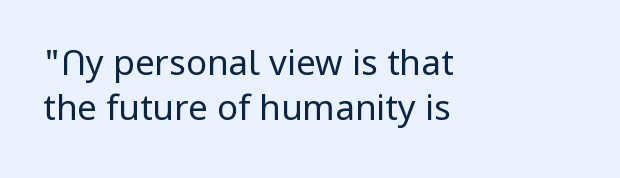
Alignment: flush left. Clear beneath every line of the passage. Posture: straight, roman, zero tilt. This reads as an unemphasized weight, regular at the heaviest. A typesetter would label this face a sans. Honestly, the letter spacing is just normal — you wouldn't notice it.
